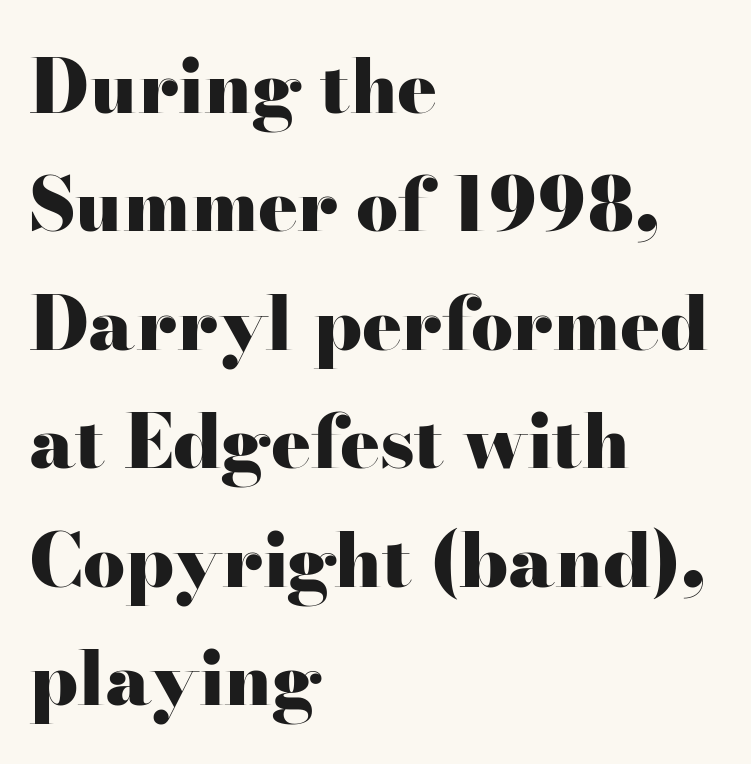
{"serif": "yes", "italic": "no", "bold": "yes", "weight": "heavy", "width": "wide", "stroke_contrast": "high", "x_height": "small", "monospaced": "no", "underline": "no", "align": "left", "line_spacing": "normal", "line_spacing_ratio": 1.6, "letter_spacing": "normal", "letter_spacing_em": 0.0, "glyph_px": 74}
